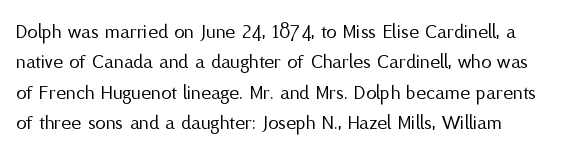
The image shows 21 px text type, upright; set normal line spacing (1.45x), normal letter spacing, not underlined.
